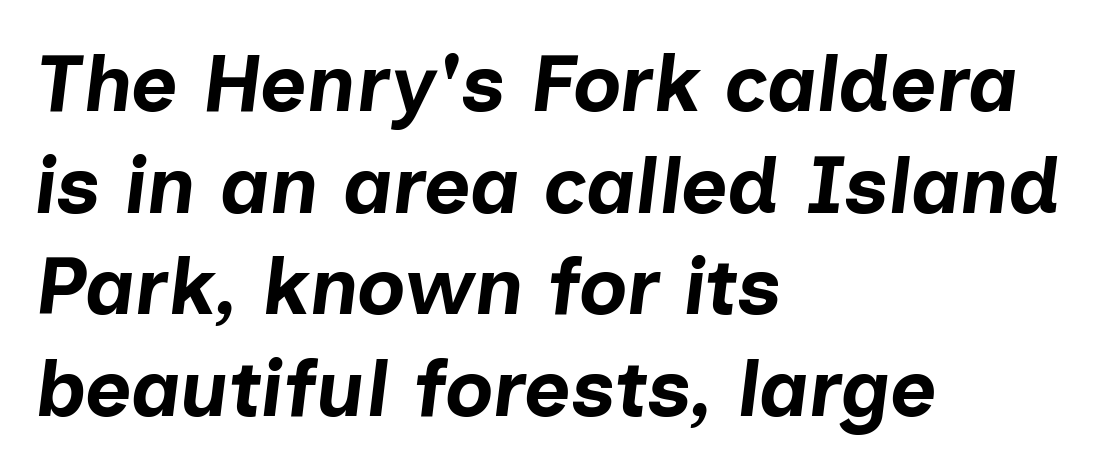
The image shows 80 px bold type, italic (leaning right); set left-aligned, normal line spacing (1.27x), normal letter spacing, not underlined; low stroke contrast and a medium x-height.
